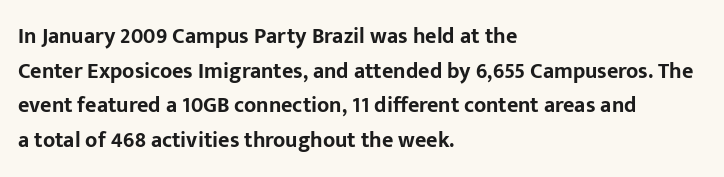
Q: Is the text bold? A: Yes.
Q: Is the text italic (slanted)? A: No, it is upright.
Q: Is the text underlined? A: No.
Q: How is the paragraph aligned? A: Left-aligned.
Q: Is the spacing between letters normal or unusually wide? A: Normal.
Q: Is the spacing between lines tight, normal or loose? A: Normal.
